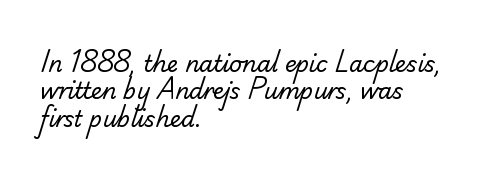
Q: Is the text bold? A: No.
Q: Is the text underlined? A: No.
Q: How is the paragraph aligned? A: Left-aligned.
Q: Is the spacing between letters normal or unusually wide? A: Normal.
Q: Is the spacing between lines tight, normal or loose? A: Normal.
